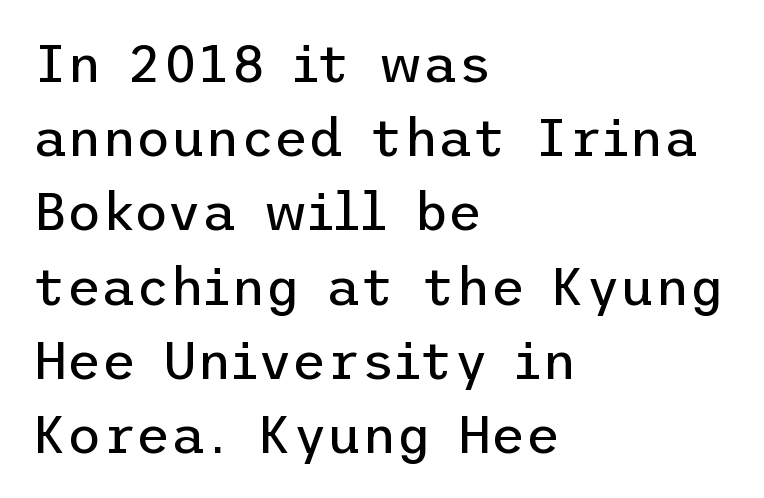
The image shows 53 px regular-weight sans-serif type, upright; set left-aligned, normal line spacing (1.4x), normal letter spacing, not underlined; low stroke contrast and a medium x-height.
